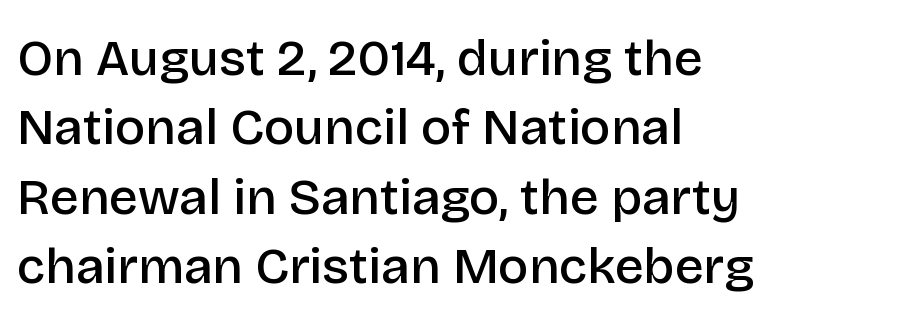
A typesetter would label this face a sans. In CSS terms this would be text-align: left. I'd describe the lettering as semibold — firm but not a full bold. This rendering features lettering with no underline.
